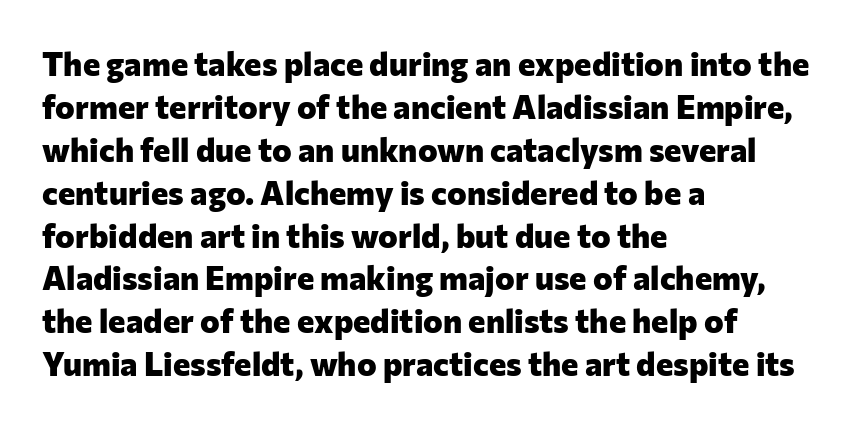
The image shows 33 px heavy sans-serif type, upright; set left-aligned, normal line spacing (1.3x), normal letter spacing, not underlined; low stroke contrast and a medium x-height.
